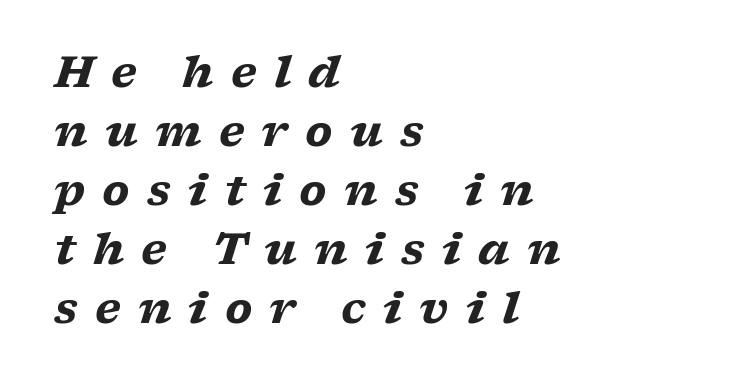
The image shows 43 px heavy, wide serif type, italic (leaning right); set left-aligned, normal line spacing (1.37x), unusually wide letter spacing (+0.4 em), not underlined; low stroke contrast and a medium x-height.
